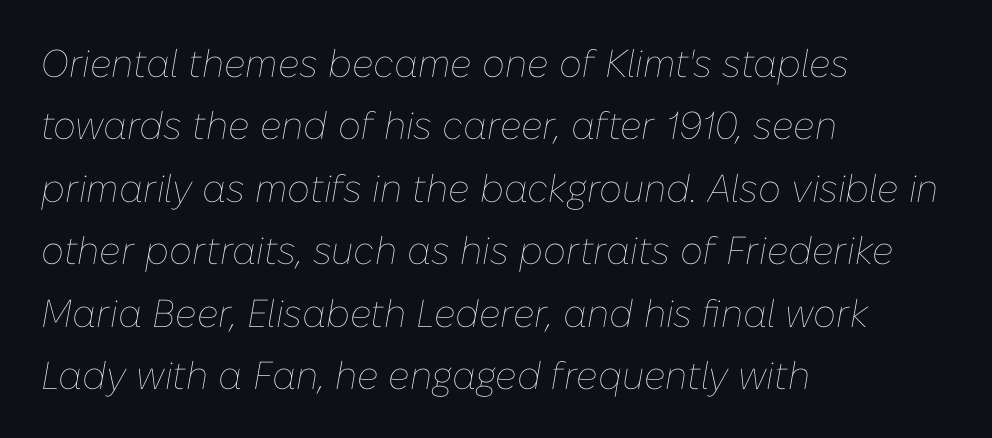
Q: Is the text bold? A: No.
Q: Is the text italic (slanted)? A: Yes, it leans right by about 10 degrees.
Q: Is the text underlined? A: No.
Q: How is the paragraph aligned? A: Left-aligned.
Q: Is the spacing between letters normal or unusually wide? A: Normal.
Q: Is the spacing between lines tight, normal or loose? A: Normal.
Q: Width (condensed, normal, or wide)? A: Normal.
Q: Stroke contrast? A: Low.
Q: x-height? A: Medium.
Q: Monospaced? A: No.
